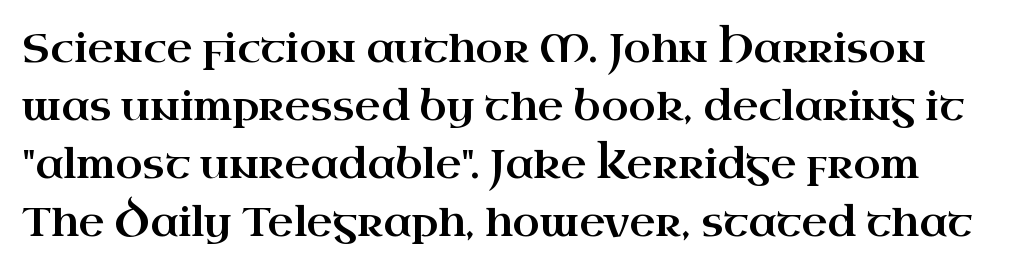
Anything drawn beneath the words? Only blank space. Successive baselines arrive at the customary interval. Default kerning and tracking; the words read as compact shapes. Is this a fixed-width face? No — the glyphs have proportional, varying widths. Letterform terminals end in serifs throughout the passage.
